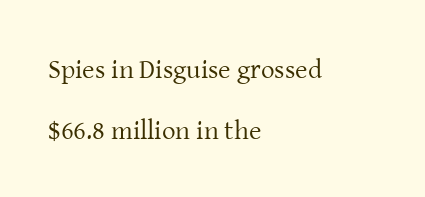
Q: Is the text bold? A: No.
Q: Is the text italic (slanted)? A: No, it is upright.
Q: Is the text underlined? A: No.
Q: How is the paragraph aligned? A: Left-aligned.
Q: Is the spacing between letters normal or unusually wide? A: Normal.
Q: Is the spacing between lines tight, normal or loose? A: Loose.
